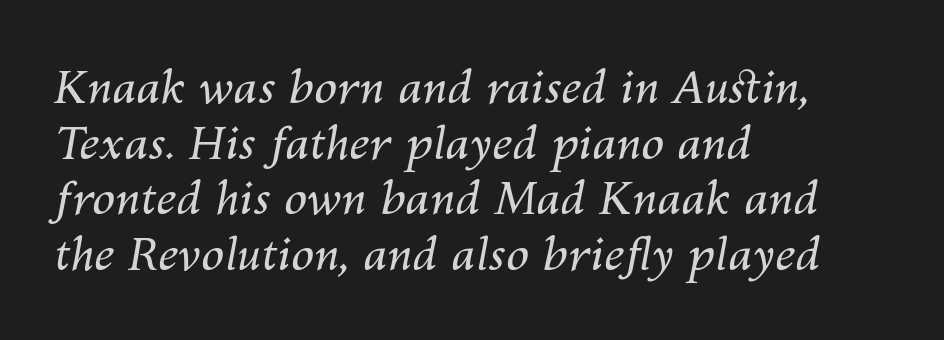
Q: Is the text bold? A: No.
Q: Is the text italic (slanted)? A: Yes, it leans right by about 10 degrees.
Q: Is the text underlined? A: No.
Q: How is the paragraph aligned? A: Left-aligned.
Q: Is the spacing between letters normal or unusually wide? A: Normal.
Q: Width (condensed, normal, or wide)? A: Normal.
Q: Stroke contrast? A: Medium.
Q: x-height? A: Medium.
Q: Monospaced? A: No.
